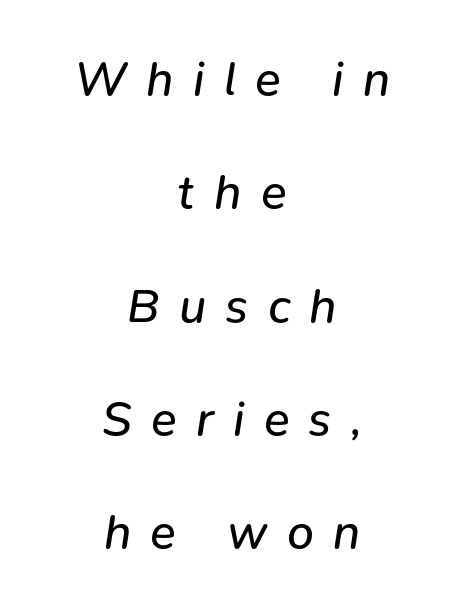
Q: Is the text bold? A: No.
Q: Is the text italic (slanted)? A: Yes, it leans right by about 9 degrees.
Q: Is the text underlined? A: No.
Q: How is the paragraph aligned? A: Centered.
Q: Is the spacing between letters normal or unusually wide? A: Unusually wide.
Q: Is the spacing between lines tight, normal or loose? A: Loose.
Q: Width (condensed, normal, or wide)? A: Normal.
Q: Stroke contrast? A: Low.
Q: x-height? A: Medium.
Q: Monospaced? A: No.
